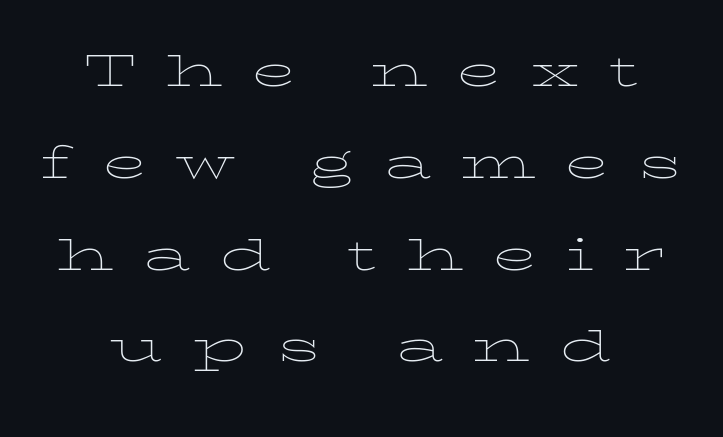
The paragraph has two soft edges and a firm central axis. Letters rest on an invisible, unmarked baseline. The type is letterspaced generously, with wide tracking. The axis of the letterforms is exactly vertical. Character widths vary here, with narrow letters taking less room than wide ones.
